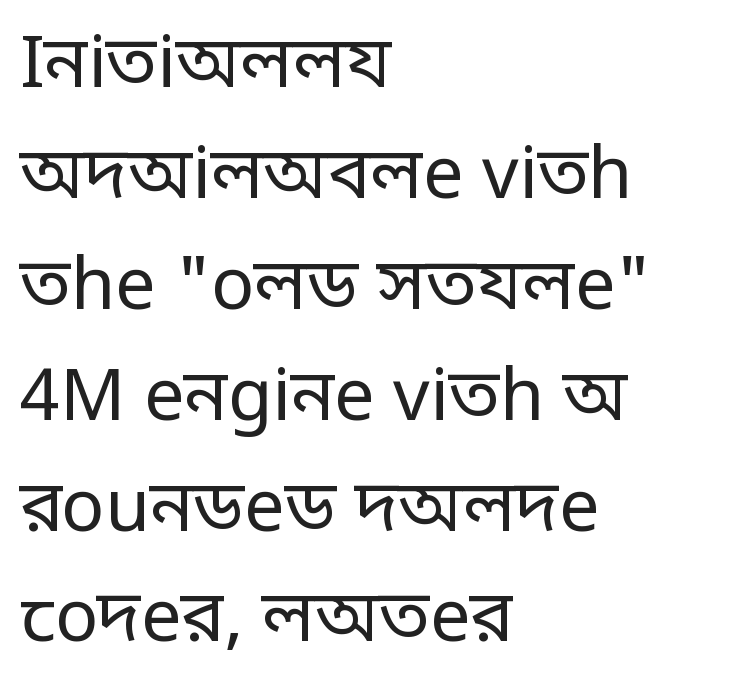
{"serif": "no", "italic": "no", "bold": "no", "weight": "regular", "width": "condensed", "stroke_contrast": "low", "monospaced": "no", "underline": "no", "align": "left", "line_spacing": "normal", "line_spacing_ratio": 1.54, "letter_spacing": "normal", "letter_spacing_em": 0.0, "glyph_px": 72}
